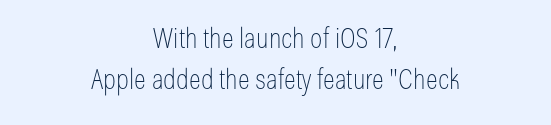
The image shows 28 px thin, condensed sans-serif type, upright; set centered, normal line spacing (1.47x), normal letter spacing, not underlined; low stroke contrast and a medium x-height.
